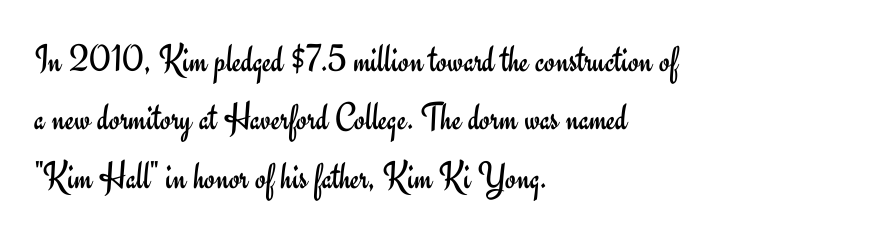
One glance says typical: line gaps are just what's usual. Rule under the text: the space is simply empty. Each letter keeps its own natural width here, so spacing adapts to shape. Weight: in the light-to-regular range. Regarding serifs, this sample does without them.
